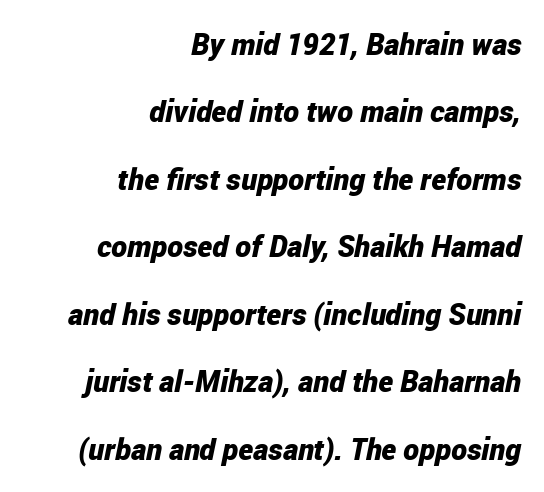
Q: Is the text bold? A: Yes.
Q: Is the text italic (slanted)? A: Yes, it leans right by about 12 degrees.
Q: Is the text underlined? A: No.
Q: How is the paragraph aligned? A: Right-aligned.
Q: Is the spacing between letters normal or unusually wide? A: Normal.
Q: Is the spacing between lines tight, normal or loose? A: Loose.
Q: Width (condensed, normal, or wide)? A: Condensed.
Q: Stroke contrast? A: Low.
Q: x-height? A: Medium.
Q: Monospaced? A: No.
